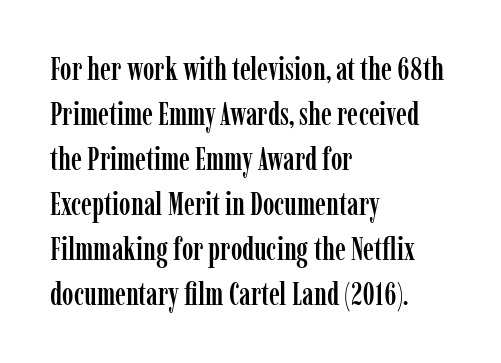
The image shows 31 px condensed serif type, upright; set left-aligned, normal line spacing (1.45x), normal letter spacing, not underlined; low stroke contrast and a medium x-height.
